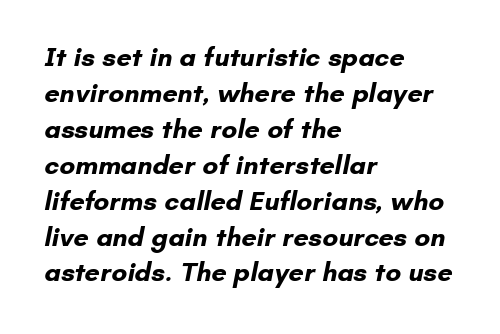
The image shows 27 px bold type; set left-aligned, normal line spacing (1.33x), normal letter spacing, not underlined.
